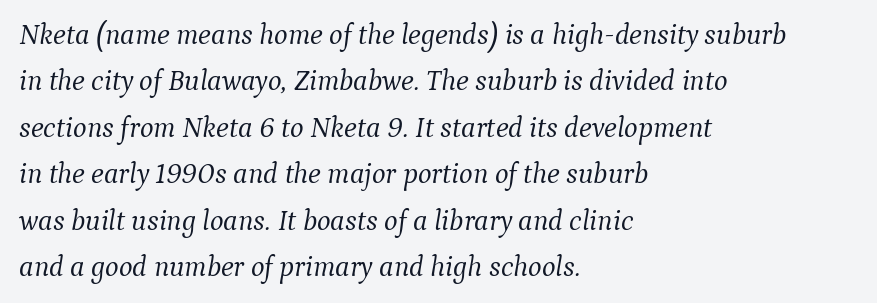
Q: Is the text bold? A: No.
Q: Is the text italic (slanted)? A: Yes, it leans right by about 9 degrees.
Q: Is the typeface a serif or a sans-serif typeface? A: Serif.
Q: Is the text underlined? A: No.
Q: How is the paragraph aligned? A: Left-aligned.
Q: Is the spacing between letters normal or unusually wide? A: Normal.
Q: Is the spacing between lines tight, normal or loose? A: Normal.
Q: Width (condensed, normal, or wide)? A: Normal.
Q: Stroke contrast? A: Medium.
Q: x-height? A: Medium.
Q: Monospaced? A: No.
